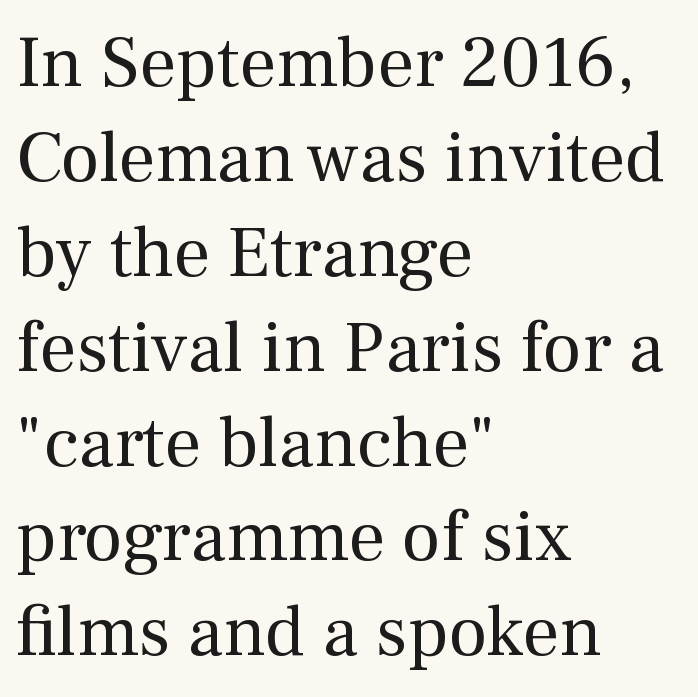
Q: Is the text bold? A: No.
Q: Is the text italic (slanted)? A: No, it is upright.
Q: Is the typeface a serif or a sans-serif typeface? A: Serif.
Q: Is the text underlined? A: No.
Q: How is the paragraph aligned? A: Left-aligned.
Q: Is the spacing between letters normal or unusually wide? A: Normal.
Q: Is the spacing between lines tight, normal or loose? A: Normal.
Q: Width (condensed, normal, or wide)? A: Normal.
Q: Stroke contrast? A: Medium.
Q: x-height? A: Medium.
Q: Monospaced? A: No.
